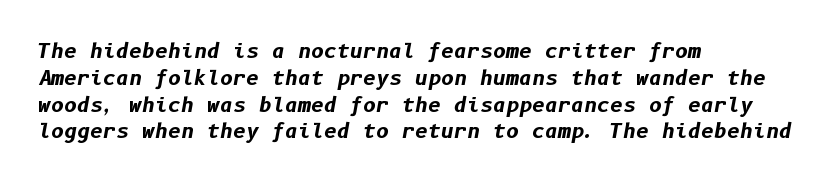
{"italic": "yes", "lean": "right", "slant_degrees": 10, "bold": "yes", "underline": "no", "align": "left", "line_spacing": "normal", "line_spacing_ratio": 1.34, "letter_spacing": "normal", "letter_spacing_em": 0.0, "glyph_px": 20}
